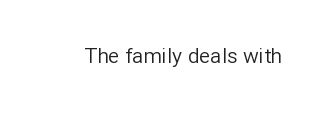
{"italic": "no", "bold": "no", "underline": "no", "letter_spacing": "normal", "letter_spacing_em": 0.0, "glyph_px": 21}
